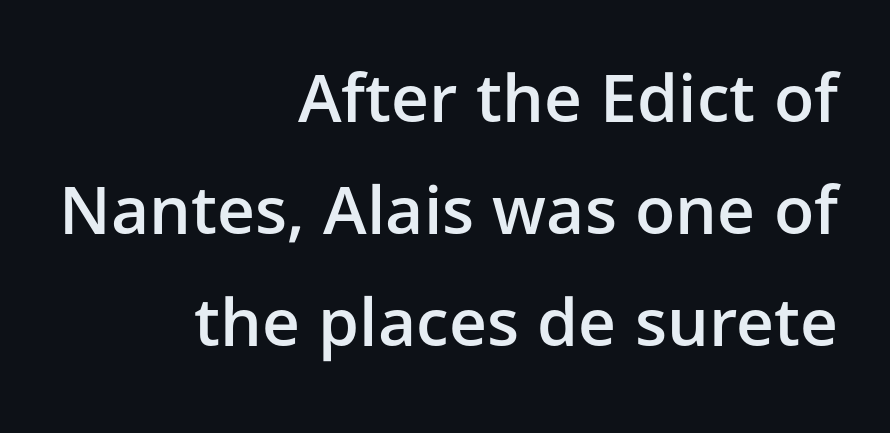
Q: Is the text bold? A: Semi-bold.
Q: Is the text italic (slanted)? A: No, it is upright.
Q: Is the typeface a serif or a sans-serif typeface? A: Sans-serif.
Q: Is the text underlined? A: No.
Q: How is the paragraph aligned? A: Right-aligned.
Q: Is the spacing between letters normal or unusually wide? A: Normal.
Q: Is the spacing between lines tight, normal or loose? A: Normal.
Q: Width (condensed, normal, or wide)? A: Normal.
Q: Stroke contrast? A: Low.
Q: x-height? A: Medium.
Q: Monospaced? A: No.
